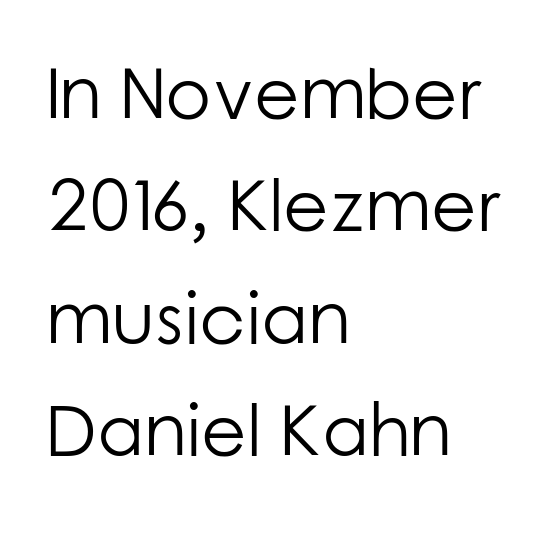
{"serif": "no", "italic": "no", "bold": "no", "weight": "light", "width": "normal", "stroke_contrast": "low", "x_height": "medium", "monospaced": "no", "underline": "no", "align": "left", "line_spacing": "normal", "line_spacing_ratio": 1.52, "letter_spacing": "normal", "letter_spacing_em": 0.0, "glyph_px": 74}
